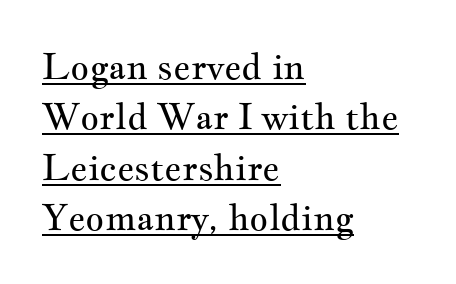
Q: Is the text bold? A: No.
Q: Is the text italic (slanted)? A: No, it is upright.
Q: Is the typeface a serif or a sans-serif typeface? A: Serif.
Q: Is the text underlined? A: Yes.
Q: How is the paragraph aligned? A: Left-aligned.
Q: Is the spacing between letters normal or unusually wide? A: Normal.
Q: Is the spacing between lines tight, normal or loose? A: Normal.
Q: Width (condensed, normal, or wide)? A: Wide.
Q: Stroke contrast? A: Medium.
Q: x-height? A: Small.
Q: Monospaced? A: No.
